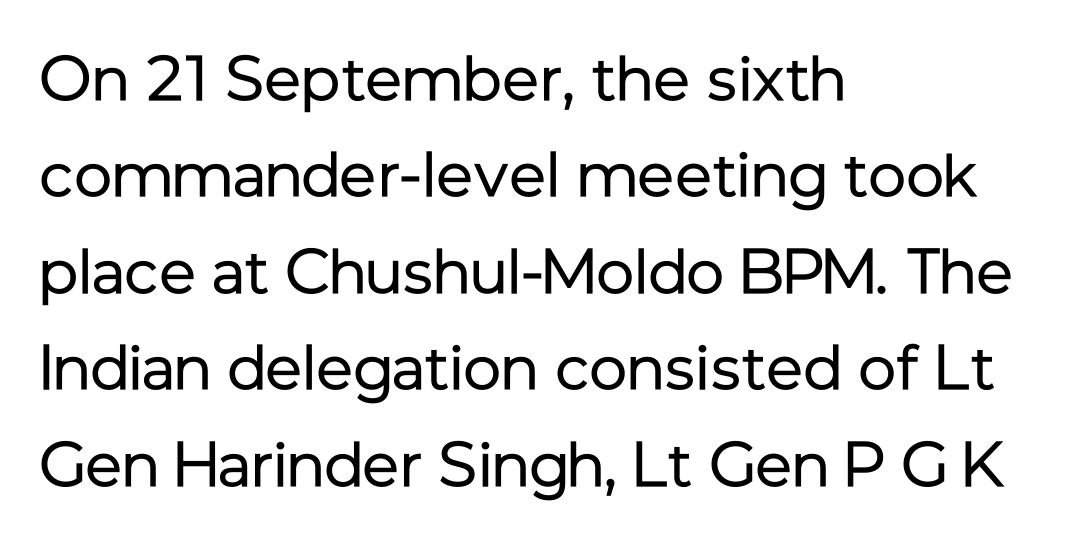
The image shows 63 px regular-weight sans-serif type, upright; set left-aligned, normal line spacing (1.53x), normal letter spacing, not underlined; low stroke contrast and a medium x-height.
